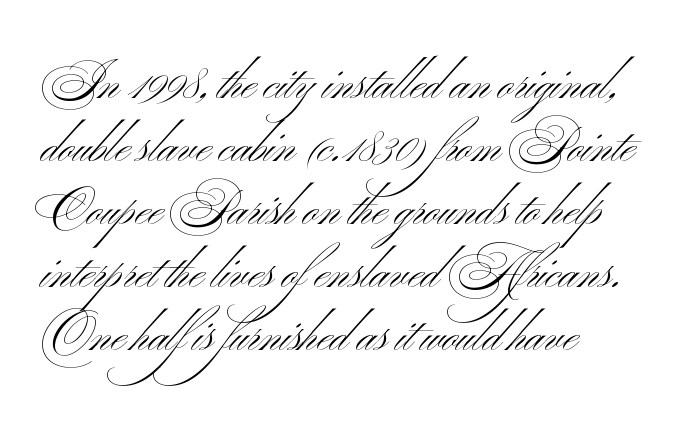
The image shows 48 px light, wide sans-serif type; set left-aligned, normal line spacing (1.31x), normal letter spacing, not underlined; medium stroke contrast and a small x-height.
